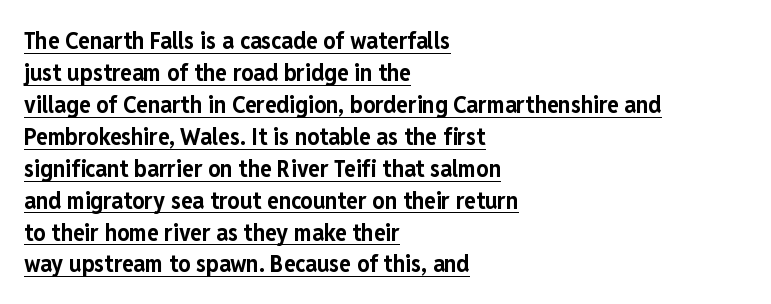
The image shows 24 px bold type, upright; set left-aligned, normal line spacing (1.33x), normal letter spacing, underlined.
